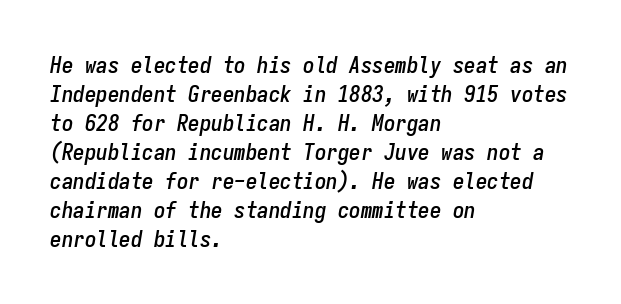
{"italic": "yes", "lean": "right", "slant_degrees": 9, "underline": "no", "align": "left", "line_spacing": "normal", "line_spacing_ratio": 1.26, "letter_spacing": "normal", "letter_spacing_em": 0.0, "glyph_px": 23}
